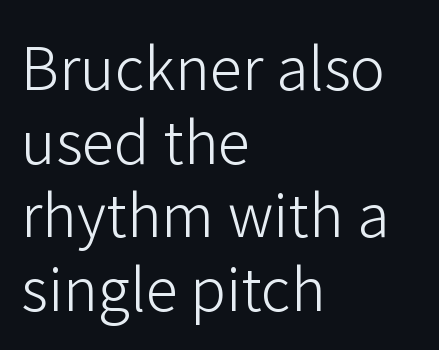
Nope, not italic — everything's standing straight. The tracking reads as untouched default to a designer's eye. A typesetter would call this leading conventional body-copy spacing. Are there feet on the stems? There aren't — it's a sans. The face used here is proportionally spaced, like ordinary book or web type. Heaviness? Minimal to ordinary, like unemphasized prose.
